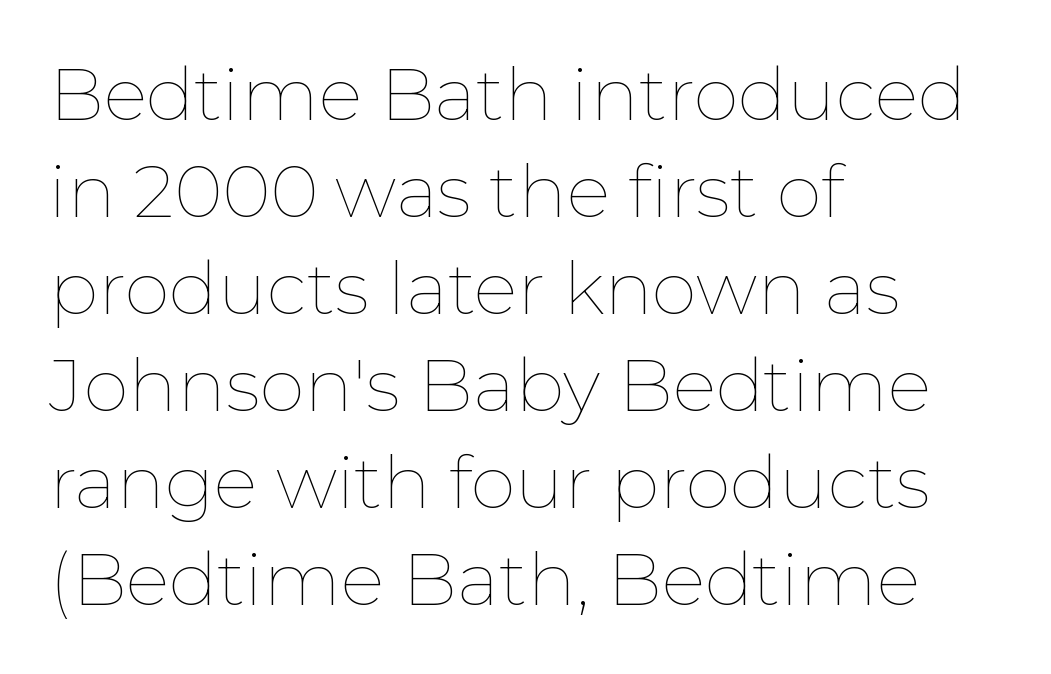
Q: Is the text bold? A: No.
Q: Is the text italic (slanted)? A: No, it is upright.
Q: Is the text underlined? A: No.
Q: How is the paragraph aligned? A: Left-aligned.
Q: Is the spacing between letters normal or unusually wide? A: Normal.
Q: Is the spacing between lines tight, normal or loose? A: Normal.
Q: Width (condensed, normal, or wide)? A: Normal.
Q: Stroke contrast? A: Low.
Q: x-height? A: Medium.
Q: Monospaced? A: No.
